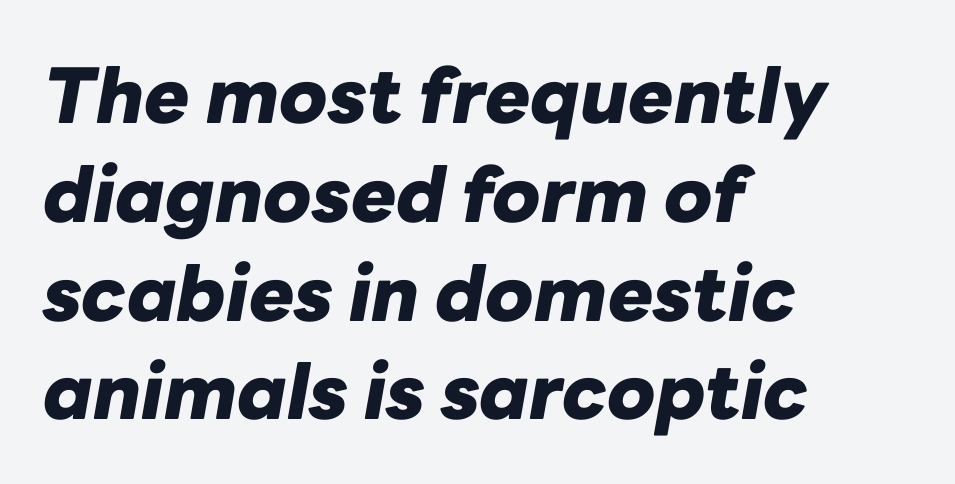
{"italic": "yes", "lean": "right", "slant_degrees": 10, "bold": "yes", "weight": "heavy", "width": "normal", "stroke_contrast": "low", "x_height": "medium", "monospaced": "no", "underline": "no", "align": "left", "line_spacing": "normal", "line_spacing_ratio": 1.3, "letter_spacing": "normal", "letter_spacing_em": 0.0, "glyph_px": 76}
